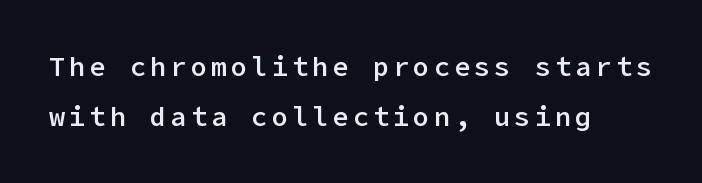
Q: Is the text bold? A: Semi-bold.
Q: Is the text italic (slanted)? A: No, it is upright.
Q: Is the text underlined? A: No.
Q: How is the paragraph aligned? A: Left-aligned.
